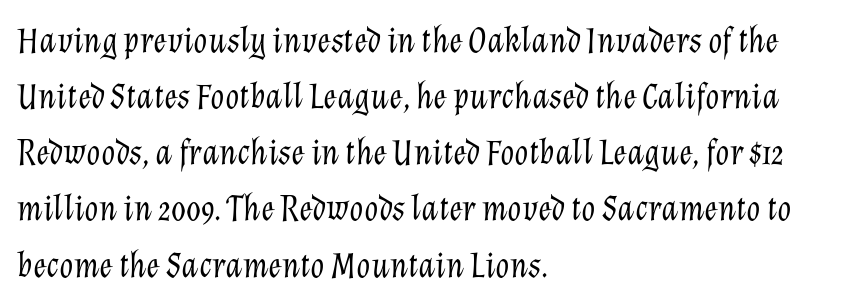
If you measured baseline to baseline, you'd find a middling distance. Character widths vary here, with narrow letters taking less room than wide ones. Heaviness? Minimal to ordinary, like unemphasized prose. The string is rendered with underlining switched off. Is the letter spacing exaggerated? No — it looks like the ordinary default.
